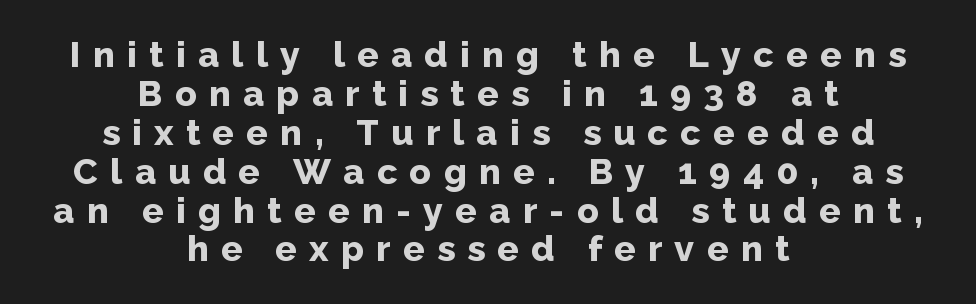
Short and long lines alike share a common midpoint. Is the type bold? Yes — the strokes are clearly thick and heavy. The font family rendered here belongs to the sans-serif group. The line-height multiplier appears low, near solid setting. Only glyphs here, with clear space below each row.
